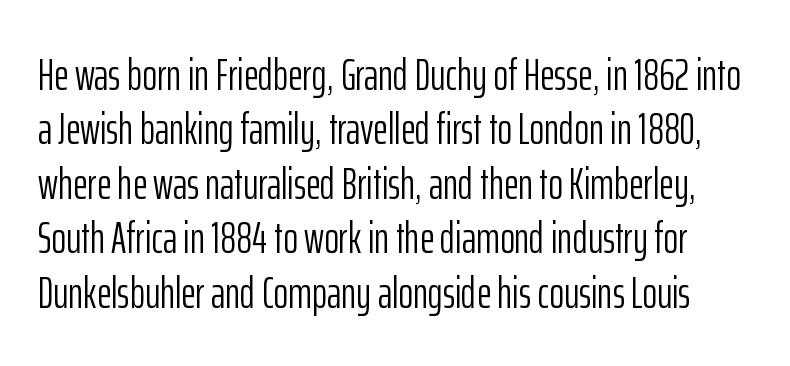
This is roman type, the default non-slanted kind. These glyphs show unthickened strokes, regular width or finer. Each row of text sits above clean, open space. Classification — sans serif. Proportional: the letters do not fall into vertical columns.
